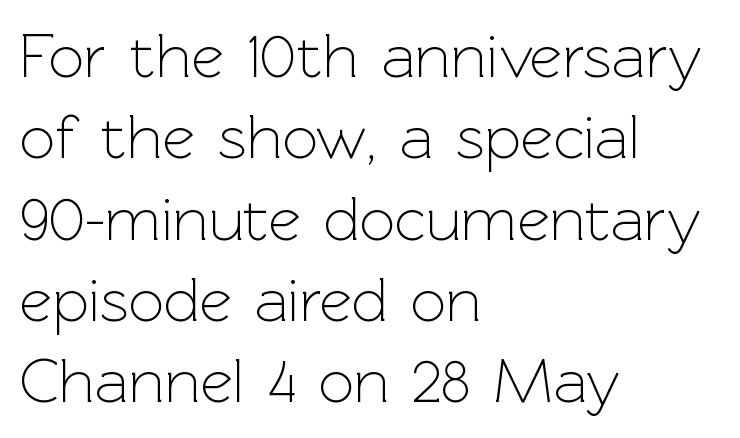
Q: Is the text bold? A: No.
Q: Is the text italic (slanted)? A: No, it is upright.
Q: Is the typeface a serif or a sans-serif typeface? A: Sans-serif.
Q: Is the text underlined? A: No.
Q: How is the paragraph aligned? A: Left-aligned.
Q: Is the spacing between letters normal or unusually wide? A: Normal.
Q: Is the spacing between lines tight, normal or loose? A: Normal.
Q: Width (condensed, normal, or wide)? A: Normal.
Q: x-height? A: Medium.
Q: Monospaced? A: No.
